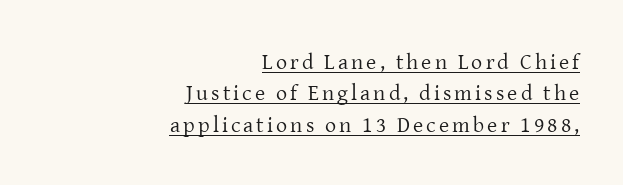
{"italic": "no", "bold": "no", "underline": "yes", "align": "right", "line_spacing": "normal", "line_spacing_ratio": 1.43, "glyph_px": 22}
